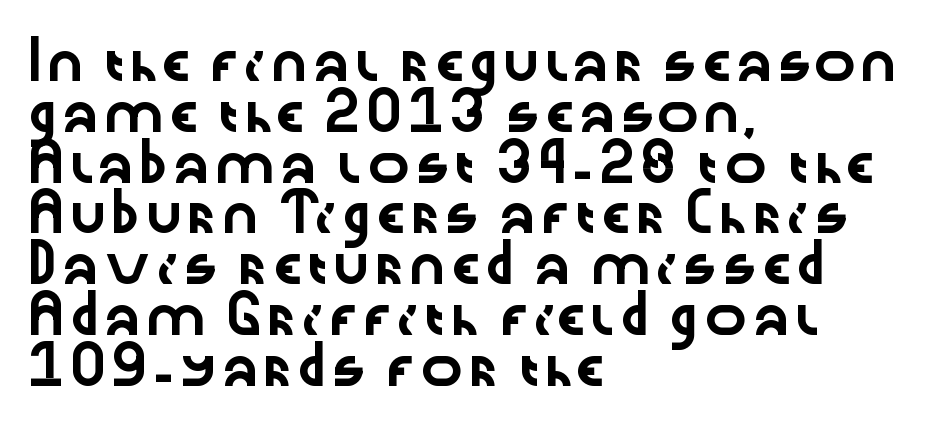
Q: Is the text italic (slanted)? A: No, it is upright.
Q: Is the typeface a serif or a sans-serif typeface? A: Sans-serif.
Q: Is the text underlined? A: No.
Q: How is the paragraph aligned? A: Left-aligned.
Q: Is the spacing between letters normal or unusually wide? A: Normal.
Q: Is the spacing between lines tight, normal or loose? A: Normal.
Q: Width (condensed, normal, or wide)? A: Wide.
Q: Stroke contrast? A: Low.
Q: x-height? A: Medium.
Q: Monospaced? A: No.
